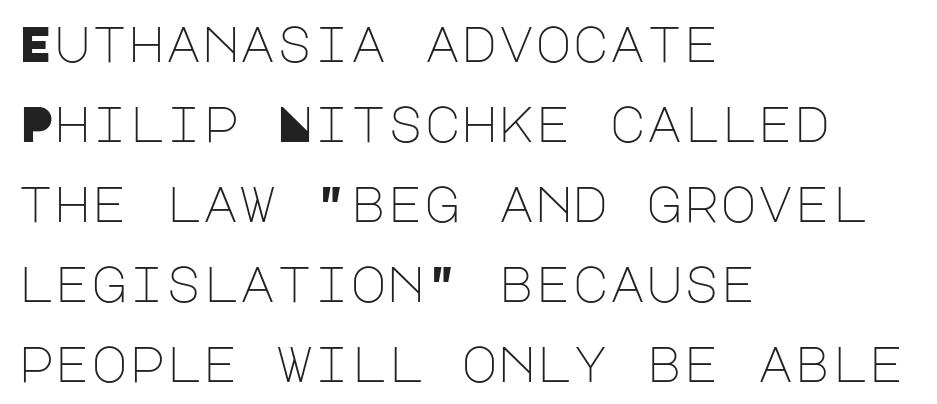
On a weight scale, this lands at 450 or below. Line starts are locked; line ends wander. Letterform terminals end flat and unadorned throughout the passage. Posture: vertical. Anything drawn beneath the words? Only blank space. The space between consecutive lines is moderate.
